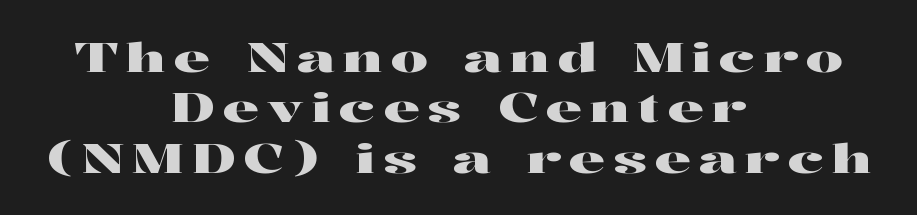
The image shows 41 px wide serif type, upright; set centered, line spacing 1.23x, unusually wide letter spacing (+0.2 em), not underlined; high stroke contrast and a medium x-height.
